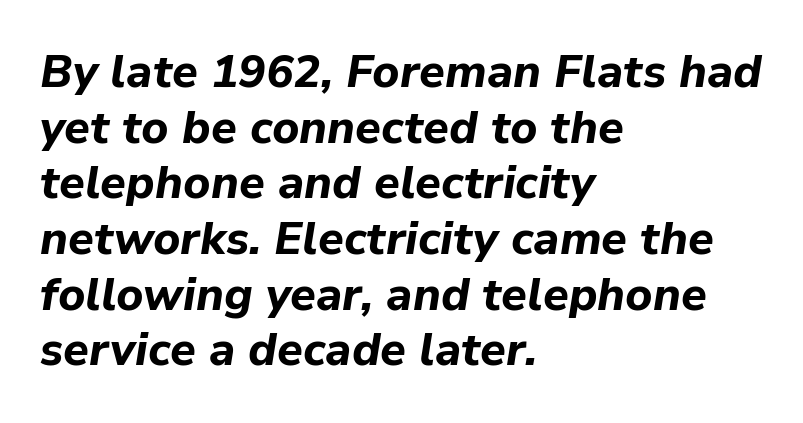
The lines in this sample share a left origin and differ only in where they stop. Is the letter spacing exaggerated? No — it looks like the ordinary default. Think of a printed novel: that variable character pitch is what you see here. Honestly, there is no underline to notice here at all.
